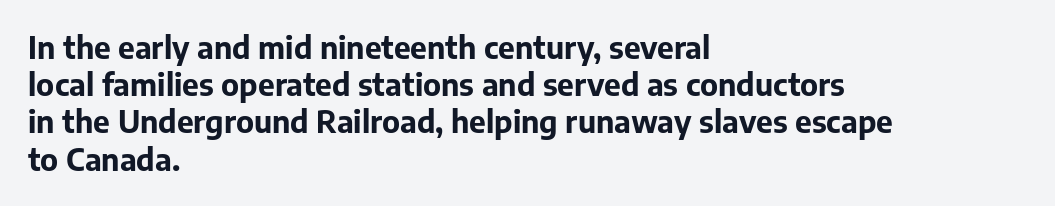
Q: Is the text bold? A: Yes.
Q: Is the text italic (slanted)? A: No, it is upright.
Q: Is the typeface a serif or a sans-serif typeface? A: Sans-serif.
Q: Is the text underlined? A: No.
Q: How is the paragraph aligned? A: Left-aligned.
Q: Is the spacing between letters normal or unusually wide? A: Normal.
Q: Width (condensed, normal, or wide)? A: Normal.
Q: Stroke contrast? A: Low.
Q: x-height? A: Medium.
Q: Monospaced? A: No.
